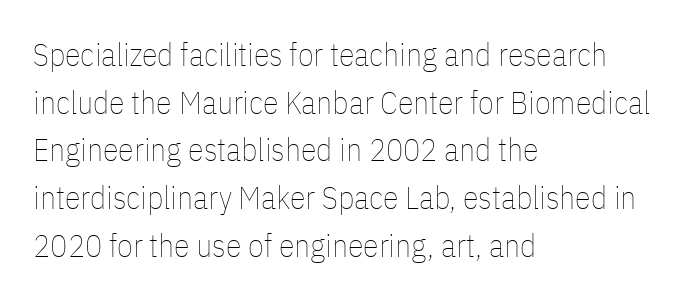
{"italic": "no", "bold": "no", "weight": "thin", "width": "condensed", "stroke_contrast": "low", "x_height": "medium", "monospaced": "no", "underline": "no", "align": "left", "line_spacing": "normal", "line_spacing_ratio": 1.49, "letter_spacing": "normal", "letter_spacing_em": 0.0, "glyph_px": 32}
